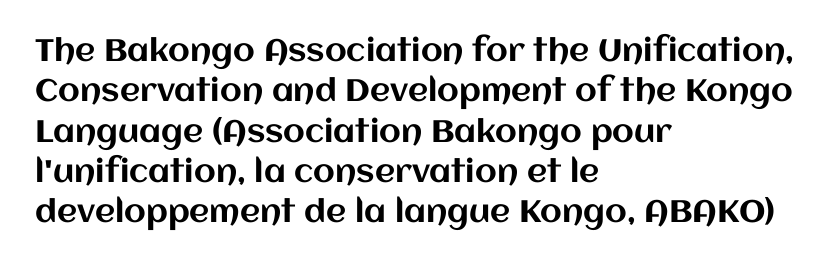
The image shows 31 px text type, upright; set left-aligned, normal line spacing (1.3x), normal letter spacing, not underlined; medium stroke contrast and a large x-height.
